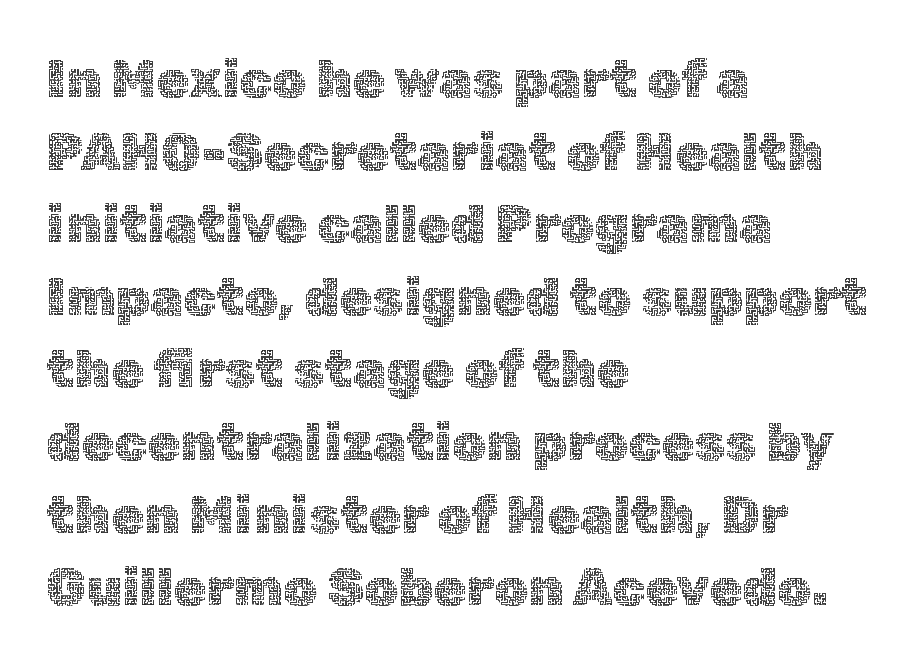
The image shows 53 px thin type, upright; set left-aligned, normal line spacing (1.37x), normal letter spacing, not underlined; a medium x-height.
